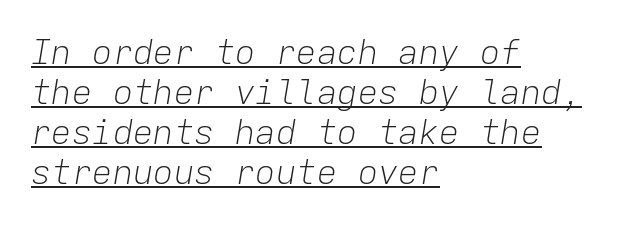
{"italic": "yes", "lean": "right", "slant_degrees": 9, "bold": "no", "weight": "light", "width": "normal", "stroke_contrast": "low", "x_height": "medium", "monospaced": "yes", "underline": "yes", "align": "left", "line_spacing_ratio": 1.18, "letter_spacing": "normal", "letter_spacing_em": 0.0, "glyph_px": 34}
